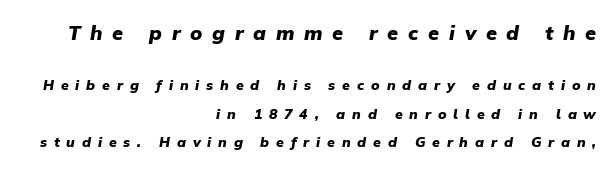
The image shows 20 px bold type, italic (leaning right); set right-aligned, loose line spacing (2.02x), unusually wide letter spacing (+0.49 em), not underlined; the first (top) block is 1.43x larger.
